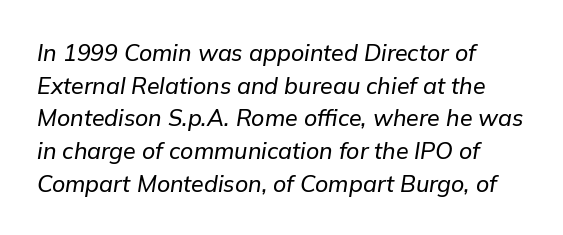
Q: Is the text italic (slanted)? A: Yes, it leans right by about 9 degrees.
Q: Is the text underlined? A: No.
Q: How is the paragraph aligned? A: Left-aligned.
Q: Is the spacing between letters normal or unusually wide? A: Normal.
Q: Is the spacing between lines tight, normal or loose? A: Normal.
